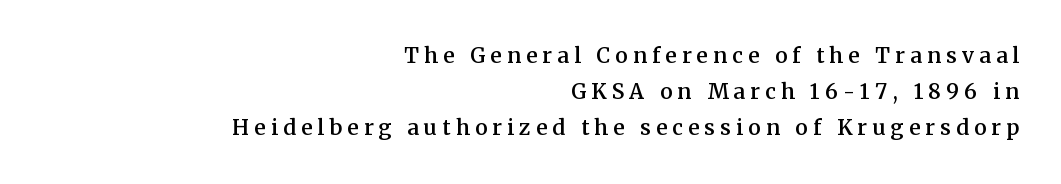
If you drew a line through each stem, it would be perfectly vertical. The specimen omits any rule beneath the text block's lines. One-word summary of the alignment: right. These lines have a slow, spaced-out rhythm from letter to letter.
